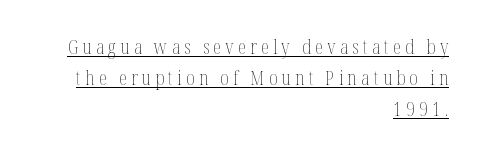
The image shows 20 px text type, upright; set right-aligned, normal line spacing (1.55x), unusually wide letter spacing (+0.22 em), underlined.
